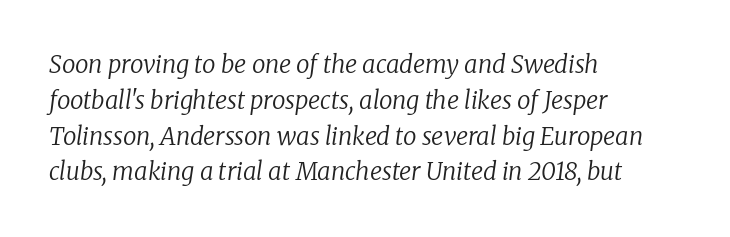
In terms of leading, this rendering sits right in the middle. Notice how the stems are inclined rather than vertical — that's the hallmark of italics. The strokes carry an ordinary text weight at most. Each word holds together tightly as a unit, with standard inter-letter gaps. The zone under the glyphs is completely vacant.
